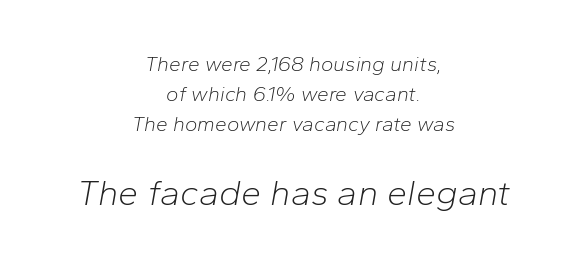
Reading down the block, each line starts at a different indent, mirrored at its end. Observe the ordinary spacing: letters are neighbours, not strangers. You can tell it's italic because the verticals aren't actually vertical. The rows are spaced the way most documents space them. No letter is thick-stroked: the sample isn't bold. Visually, the bottom section dominates because its glyphs are scaled up.
